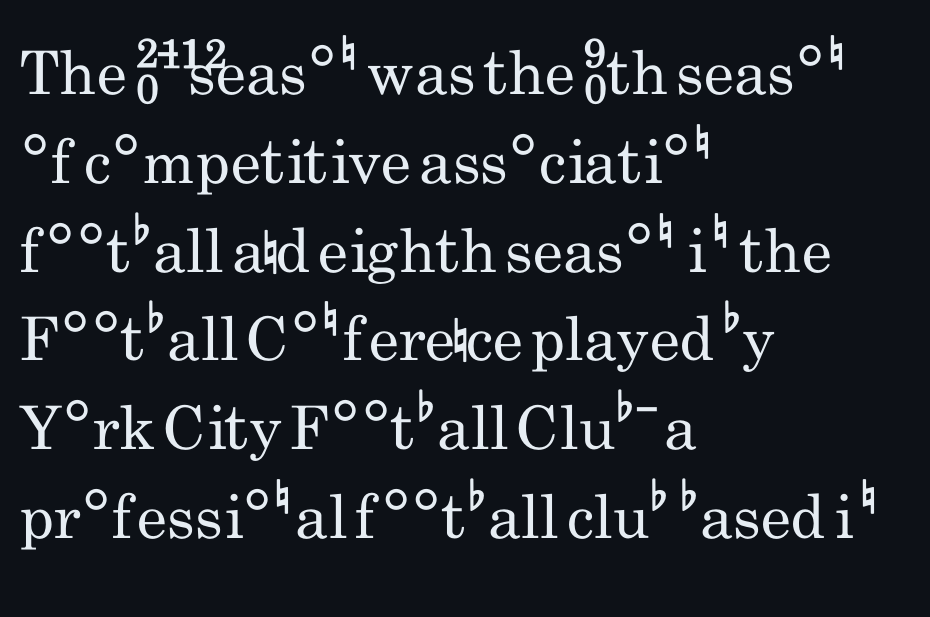
Q: Is the text bold? A: No.
Q: Is the text italic (slanted)? A: No, it is upright.
Q: Is the typeface a serif or a sans-serif typeface? A: Sans-serif.
Q: Is the text underlined? A: No.
Q: How is the paragraph aligned? A: Left-aligned.
Q: Is the spacing between letters normal or unusually wide? A: Normal.
Q: Is the spacing between lines tight, normal or loose? A: Normal.
Q: Width (condensed, normal, or wide)? A: Condensed.
Q: Stroke contrast? A: Low.
Q: x-height? A: Small.
Q: Monospaced? A: No.
